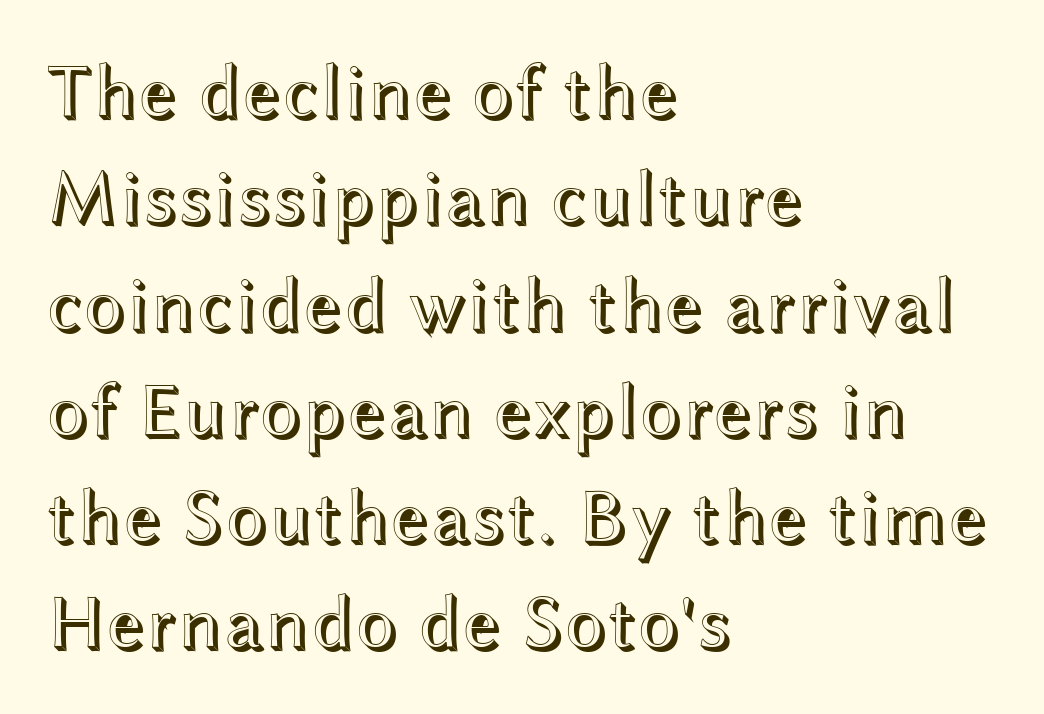
{"italic": "no", "width": "wide", "x_height": "medium", "monospaced": "no", "underline": "no", "align": "left", "line_spacing": "normal", "line_spacing_ratio": 1.38, "letter_spacing": "normal", "letter_spacing_em": 0.0, "glyph_px": 77}
